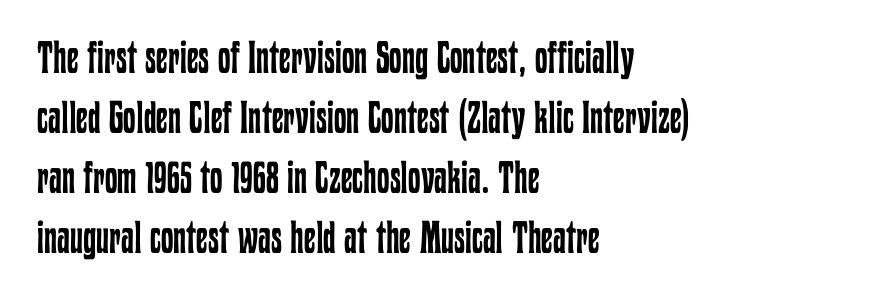
Caption: multi-line text, flush left, ragged right. How would I describe the line gaps? Plain and ordinary. Does the lettering tilt? It doesn't — this is upright. The passage shown has conventional tracking throughout. Note the varied advance widths — an 'i' is clearly narrower than an 'm'. The characters are drawn with everyday or finer stroke widths.
